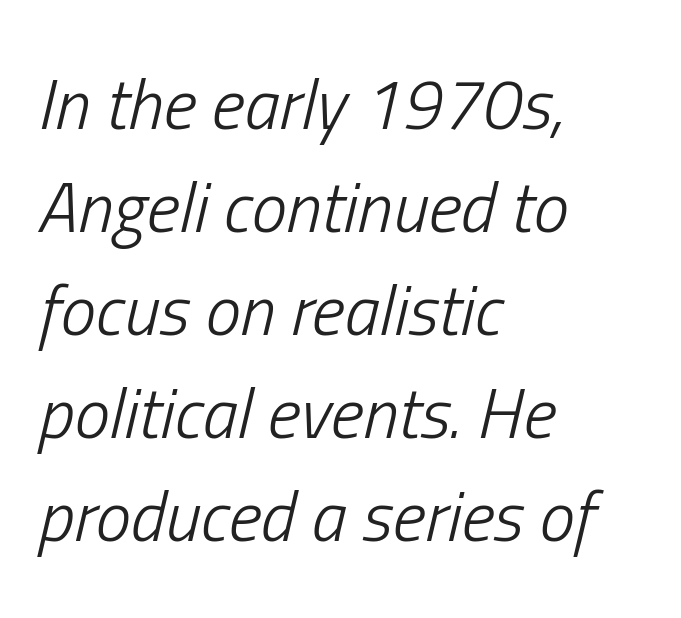
Q: Is the text bold? A: No.
Q: Is the text italic (slanted)? A: Yes, it leans right by about 13 degrees.
Q: Is the text underlined? A: No.
Q: How is the paragraph aligned? A: Left-aligned.
Q: Is the spacing between letters normal or unusually wide? A: Normal.
Q: Is the spacing between lines tight, normal or loose? A: Normal.
Q: Width (condensed, normal, or wide)? A: Condensed.
Q: Stroke contrast? A: Low.
Q: x-height? A: Medium.
Q: Monospaced? A: No.
